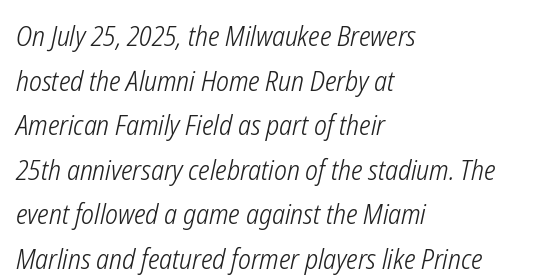
{"italic": "yes", "lean": "right", "slant_degrees": 12, "bold": "no", "weight": "light", "width": "condensed", "stroke_contrast": "low", "x_height": "medium", "monospaced": "no", "underline": "no", "align": "left", "line_spacing": "normal", "line_spacing_ratio": 1.59, "letter_spacing": "normal", "letter_spacing_em": 0.0, "glyph_px": 28}
